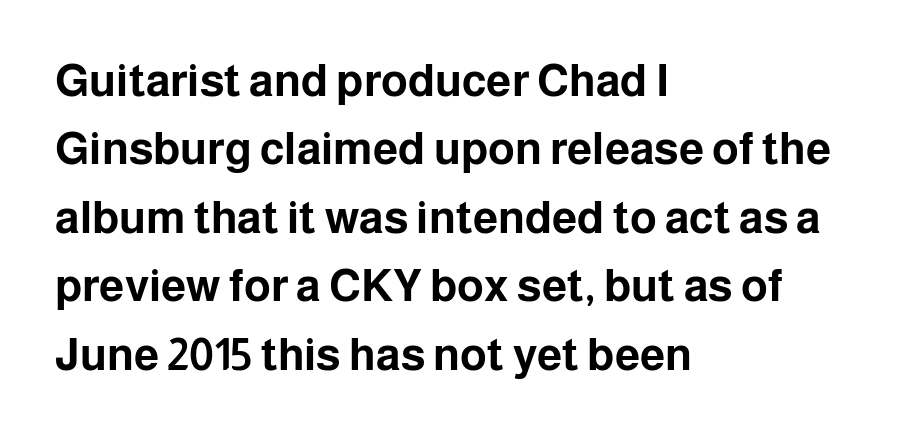
{"serif": "no", "italic": "no", "bold": "yes", "weight": "bold", "width": "normal", "stroke_contrast": "low", "x_height": "medium", "monospaced": "no", "underline": "no", "align": "left", "line_spacing": "normal", "line_spacing_ratio": 1.52, "letter_spacing": "normal", "letter_spacing_em": 0.0, "glyph_px": 45}
